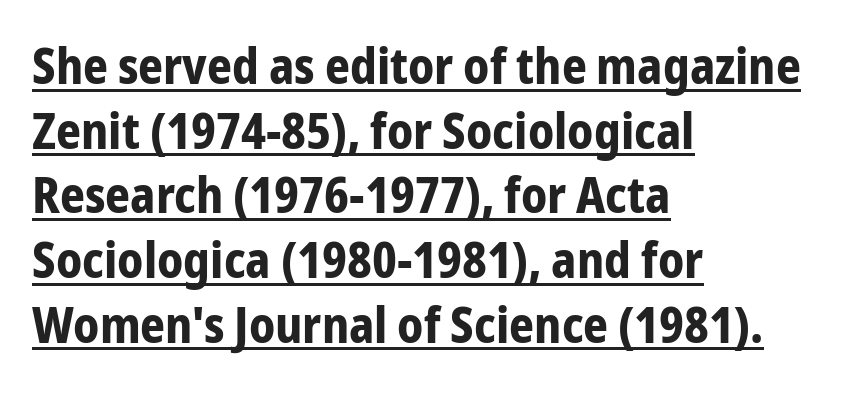
The image shows 49 px bold, condensed sans-serif type, upright; set left-aligned, normal line spacing (1.32x), normal letter spacing, underlined; low stroke contrast and a medium x-height.
